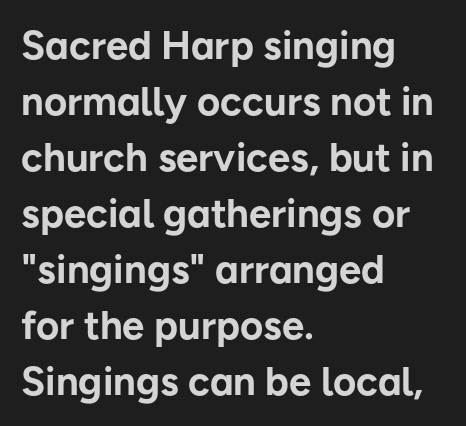
{"serif": "no", "italic": "no", "bold": "yes", "weight": "bold", "width": "normal", "stroke_contrast": "low", "x_height": "medium", "monospaced": "no", "underline": "no", "align": "left", "line_spacing": "normal", "line_spacing_ratio": 1.4, "letter_spacing": "normal", "letter_spacing_em": 0.0, "glyph_px": 40}
